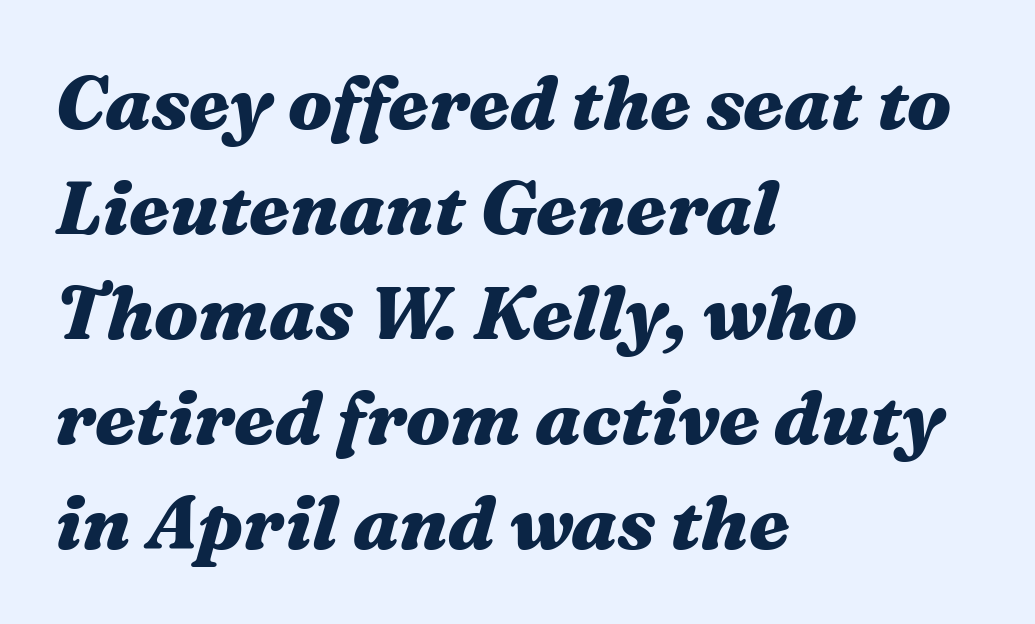
Weight: bold. Does the lettering tilt? It does — this is italic. Each line starts at the same left margin while the right side varies. The line texture is even and compact thanks to regular tracking. Just letters on the line, the space beneath them empty. Vertical spacing — default.
